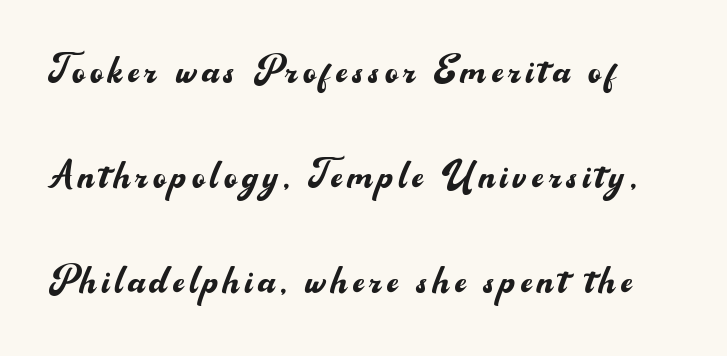
{"serif": "no", "bold": "no", "weight": "regular", "width": "normal", "stroke_contrast": "medium", "x_height": "small", "monospaced": "no", "underline": "no", "line_spacing": "loose", "line_spacing_ratio": 2.14, "glyph_px": 49}
